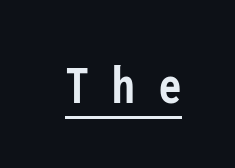
Q: Is the text bold? A: Yes.
Q: Is the text italic (slanted)? A: No, it is upright.
Q: Is the typeface a serif or a sans-serif typeface? A: Sans-serif.
Q: Is the text underlined? A: Yes.
Q: Is the spacing between letters normal or unusually wide? A: Unusually wide.
Q: Width (condensed, normal, or wide)? A: Condensed.
Q: Stroke contrast? A: Low.
Q: x-height? A: Medium.
Q: Monospaced? A: Yes.
